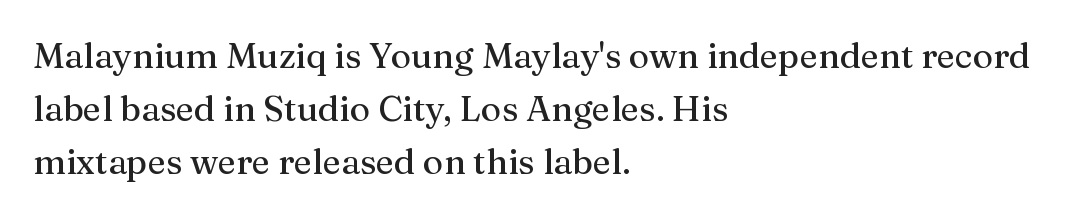
{"serif": "yes", "italic": "no", "width": "normal", "stroke_contrast": "medium", "x_height": "medium", "monospaced": "no", "underline": "no", "align": "left", "line_spacing": "normal", "line_spacing_ratio": 1.51, "letter_spacing": "normal", "letter_spacing_em": 0.0, "glyph_px": 35}
